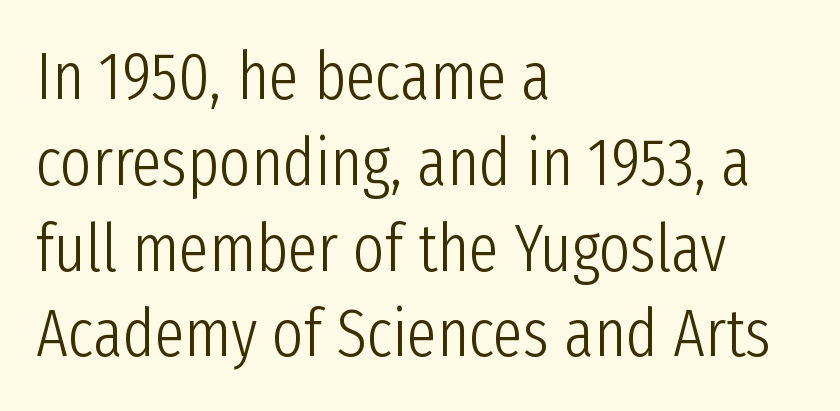
The image shows 67 px light, condensed sans-serif type, upright; set left-aligned, normal line spacing (1.28x), normal letter spacing, not underlined; low stroke contrast and a medium x-height.
